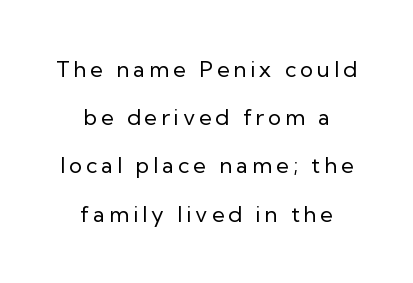
The image shows 22 px text type, upright; set centered, loose line spacing (2.19x), not underlined.
